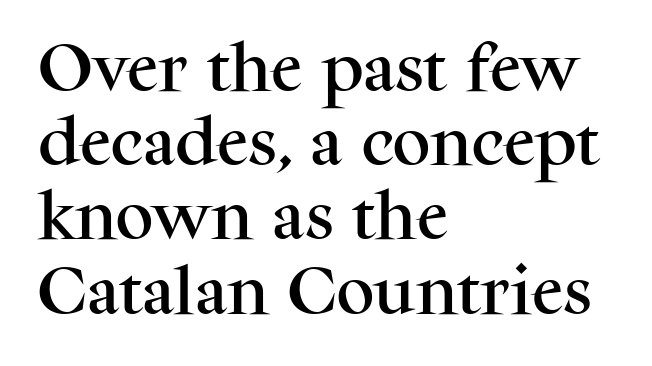
Q: Is the text italic (slanted)? A: No, it is upright.
Q: Is the typeface a serif or a sans-serif typeface? A: Serif.
Q: Is the text underlined? A: No.
Q: How is the paragraph aligned? A: Left-aligned.
Q: Is the spacing between letters normal or unusually wide? A: Normal.
Q: Is the spacing between lines tight, normal or loose? A: Normal.
Q: Width (condensed, normal, or wide)? A: Normal.
Q: Stroke contrast? A: Medium.
Q: x-height? A: Medium.
Q: Monospaced? A: No.
